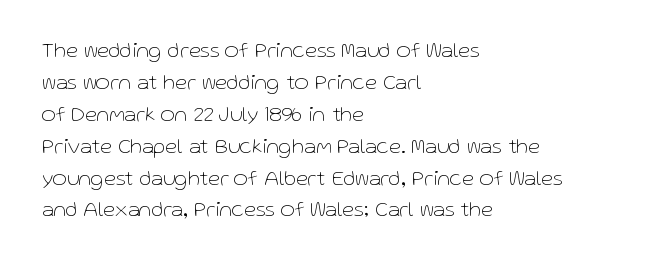
This sample uses an upright cut, with every glyph sitting square on the baseline. Check the space under the baseline: it is left empty. These lines are set flush left with a ragged right edge. Weight: not bold — regular or lighter.
